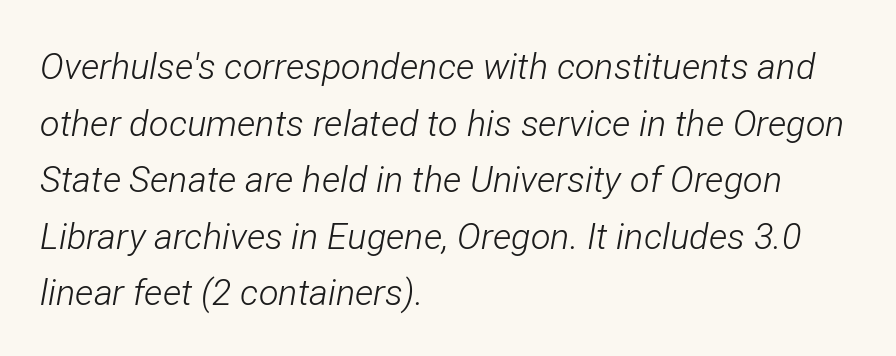
There is no visible air inserted between adjacent glyphs. The strip under each line holds only bare page. The weight would be labelled regular, book, light, or lighter still. Proportional: the letters do not fall into vertical columns.
